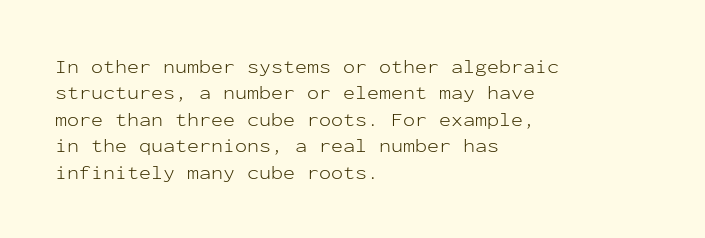
Characters remain perfectly vertical along every line. Rows of type keep a routine distance in the vertical direction. The face looks like a standard text weight, possibly lighter. Letter spacing: default. Each row of text sits above clean, open space.
